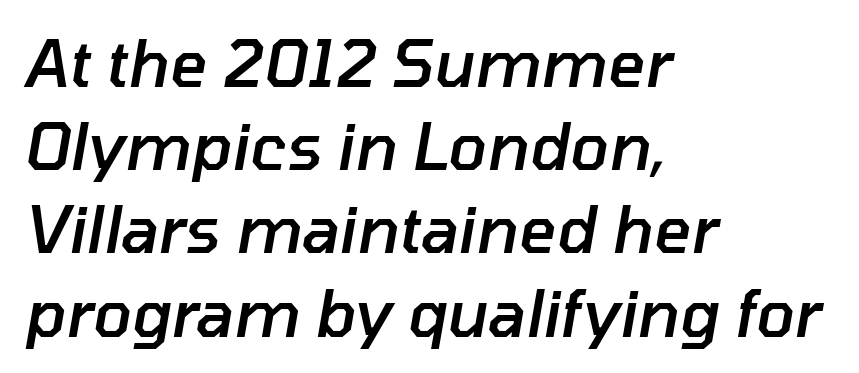
{"italic": "yes", "lean": "right", "slant_degrees": 10, "bold": "semi", "weight": "semibold", "width": "normal", "stroke_contrast": "low", "x_height": "medium", "monospaced": "no", "underline": "no", "align": "left", "line_spacing": "normal", "line_spacing_ratio": 1.3, "letter_spacing": "normal", "letter_spacing_em": 0.0, "glyph_px": 64}
